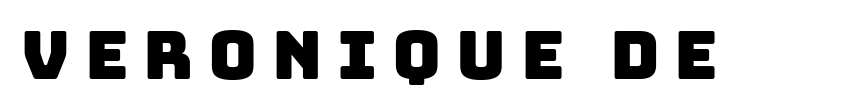
Plain, unruled lines of type. Look at the tracking — it's clearly loosened, letters drifting apart. The glyphs in this specimen are sans serif. Spacing verdict: proportional, widths tailored to each character.
